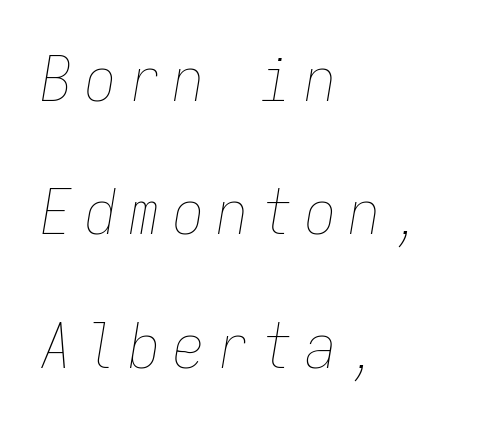
{"italic": "yes", "lean": "right", "slant_degrees": 9, "bold": "no", "weight": "thin", "width": "condensed", "stroke_contrast": "low", "x_height": "medium", "monospaced": "yes", "underline": "no", "align": "left", "line_spacing": "loose", "line_spacing_ratio": 2.15, "letter_spacing": "wide", "letter_spacing_em": 0.21, "glyph_px": 62}
